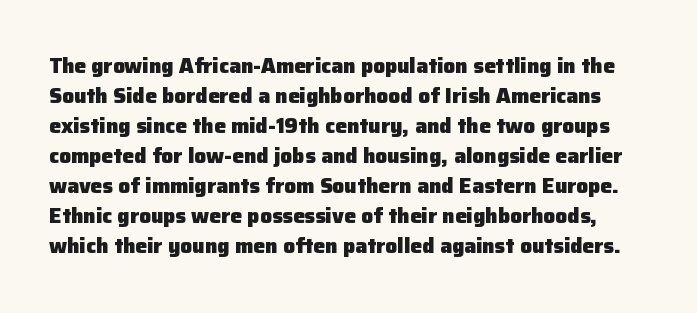
The image shows 21 px bold type, upright; set normal line spacing (1.43x), normal letter spacing, not underlined.
